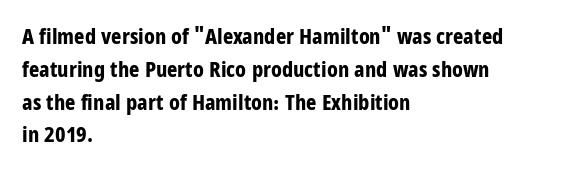
The image shows 22 px bold type, upright; set left-aligned, normal line spacing (1.49x), normal letter spacing, not underlined.
